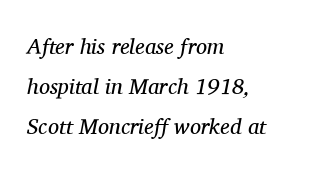
{"italic": "yes", "lean": "right", "slant_degrees": 11, "bold": "no", "underline": "no", "align": "left", "line_spacing_ratio": 1.81, "letter_spacing": "normal", "letter_spacing_em": 0.0, "glyph_px": 22}
